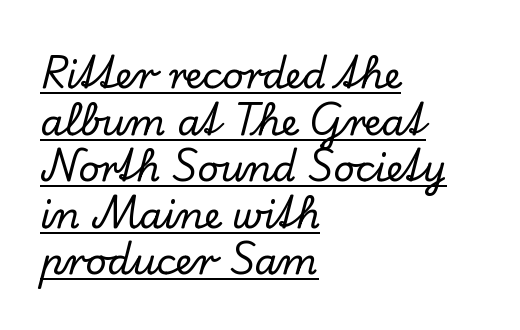
Compared with a centered layout, this one pins lines to the left instead. The face used here is proportionally spaced, like ordinary book or web type. Regarding serifs, this sample has them. These lines keep a tight, regular rhythm from letter to letter.
